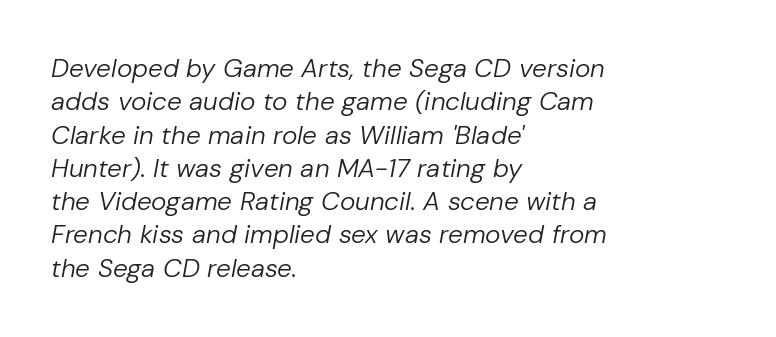
Q: Is the text bold? A: No.
Q: Is the text italic (slanted)? A: Yes, it leans right by about 10 degrees.
Q: Is the text underlined? A: No.
Q: How is the paragraph aligned? A: Left-aligned.
Q: Is the spacing between letters normal or unusually wide? A: Normal.
Q: Is the spacing between lines tight, normal or loose? A: Normal.
